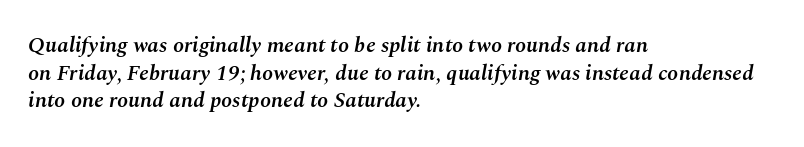
Reading down the column, the eye jumps a familiar distance to each next line. In terms of posture, this sample is oblique. The characters look somewhat weighty, a semibold short of true bold. The typesetter chose a ragged-right arrangement here. Tracking value appears to be zero — textbook default spacing. The passage shown is not underscored anywhere.
